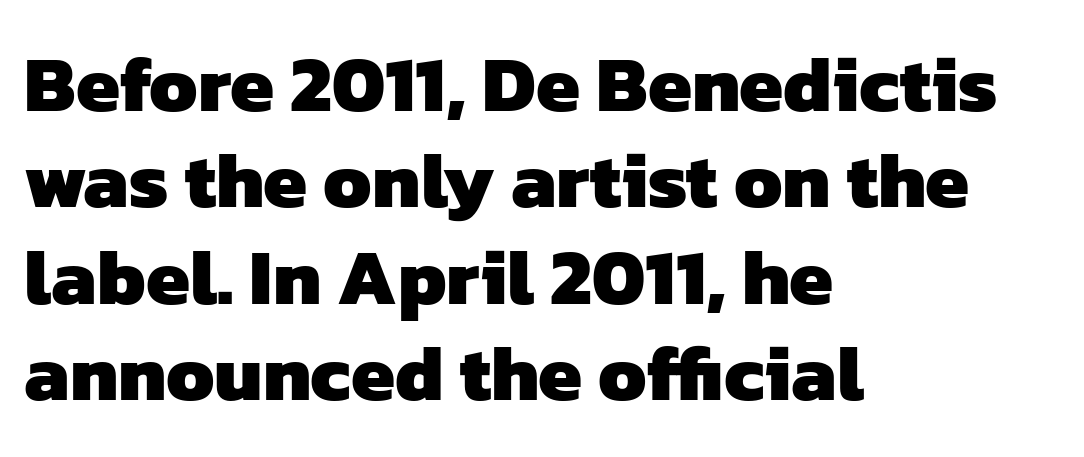
The image shows 79 px heavy sans-serif type; set left-aligned, line spacing 1.22x, normal letter spacing, not underlined; low stroke contrast and a medium x-height.
